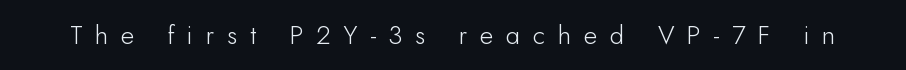
Q: Is the text bold? A: No.
Q: Is the text italic (slanted)? A: No, it is upright.
Q: Is the text underlined? A: No.
Q: Is the spacing between letters normal or unusually wide? A: Unusually wide.
